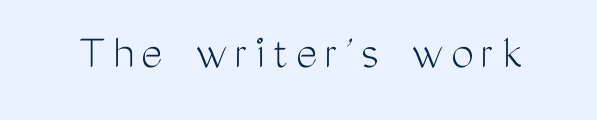
You can tell from the bare stems that sans-serif type was used. The font is comparable to plain body text, perhaps lighter. The lettering stays uniformly vertical, giving the passage a roman look. A clean baseline with only descenders dipping below it.
